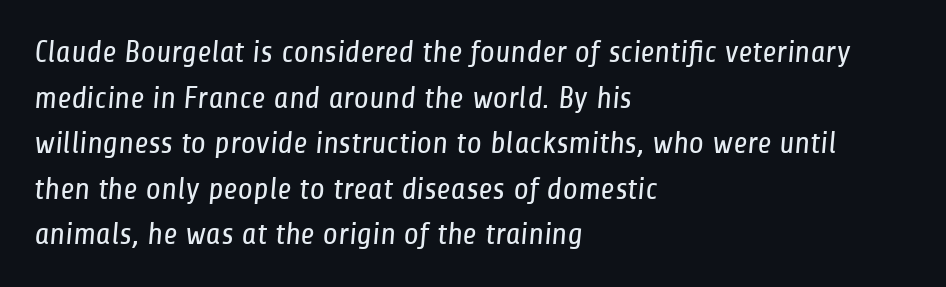
Q: Is the text bold? A: No.
Q: Is the typeface a serif or a sans-serif typeface? A: Sans-serif.
Q: Is the text underlined? A: No.
Q: How is the paragraph aligned? A: Left-aligned.
Q: Is the spacing between letters normal or unusually wide? A: Normal.
Q: Is the spacing between lines tight, normal or loose? A: Normal.
Q: Width (condensed, normal, or wide)? A: Condensed.
Q: Stroke contrast? A: Low.
Q: x-height? A: Medium.
Q: Monospaced? A: No.
